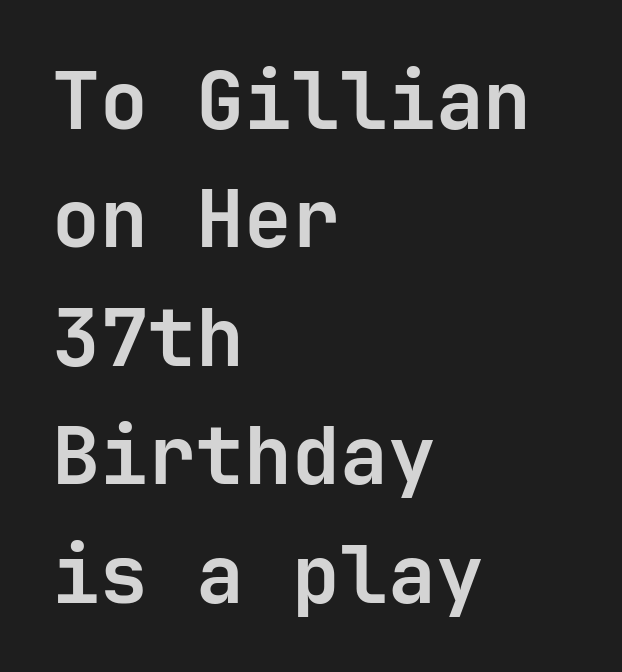
The image shows 80 px semibold sans-serif type, upright; set left-aligned, normal line spacing (1.48x), normal letter spacing, not underlined; low stroke contrast and a medium x-height.
